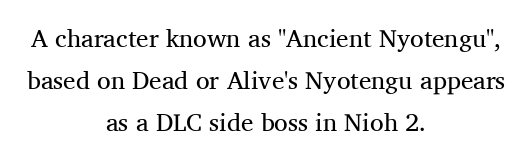
{"italic": "no", "bold": "no", "underline": "no", "align": "center", "line_spacing": "normal", "line_spacing_ratio": 1.68, "letter_spacing": "normal", "letter_spacing_em": 0.0, "glyph_px": 25}
